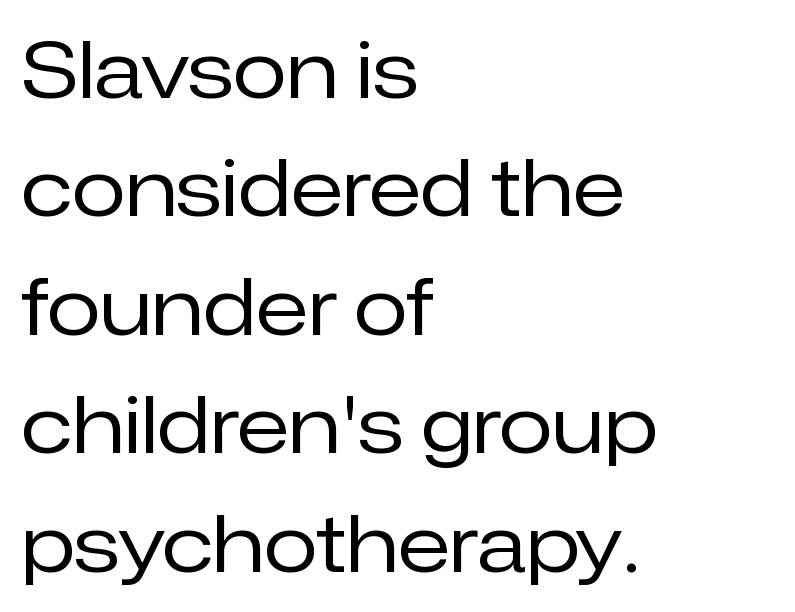
Each new line begins a customary step beneath the previous one. Italic: no, the glyphs are upright roman. Line starts are locked; line ends wander. The weight tops out at a normal text grade. Spacing between characters is what you'd get straight out of the box.
